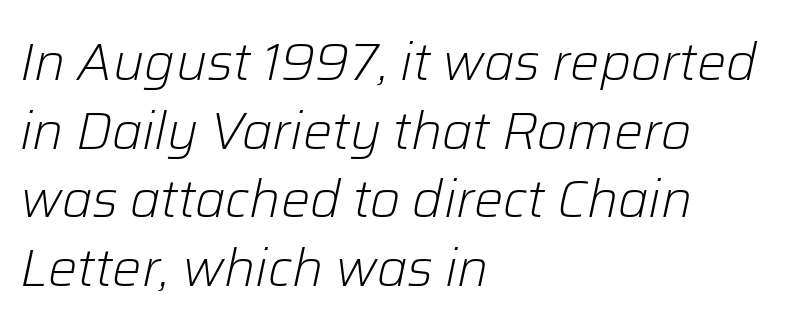
Here the glyphs are tracked normally, forming tight word shapes. Notice how descenders clear the ascenders below comfortably — that's standard leading. The zone under the glyphs is completely vacant. Do the characters align in a grid? No, the font is proportional. The paragraph shown leans on its left margin. A light-to-regular cut is what we see here.
